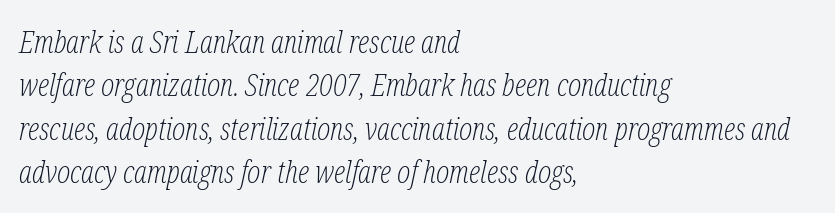
The image shows 31 px light, condensed serif type, italic (leaning right); set left-aligned, normal line spacing (1.4x), normal letter spacing, not underlined; low stroke contrast and a medium x-height.
